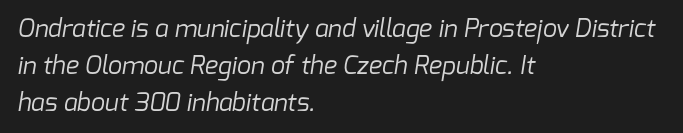
Q: Is the text bold? A: No.
Q: Is the text underlined? A: No.
Q: How is the paragraph aligned? A: Left-aligned.
Q: Is the spacing between letters normal or unusually wide? A: Normal.
Q: Is the spacing between lines tight, normal or loose? A: Normal.
